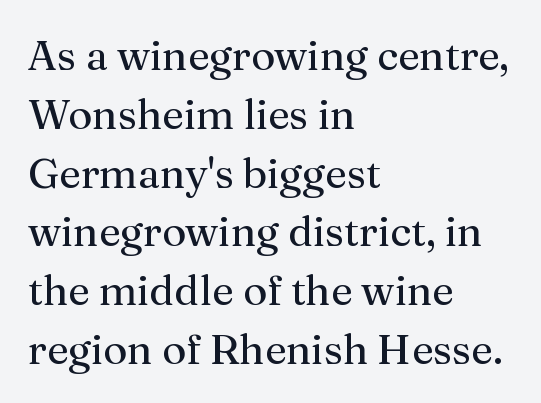
{"serif": "yes", "italic": "no", "bold": "no", "weight": "regular", "width": "normal", "stroke_contrast": "medium", "x_height": "medium", "monospaced": "no", "underline": "no", "align": "left", "line_spacing": "normal", "line_spacing_ratio": 1.4, "letter_spacing": "normal", "letter_spacing_em": 0.0, "glyph_px": 42}
